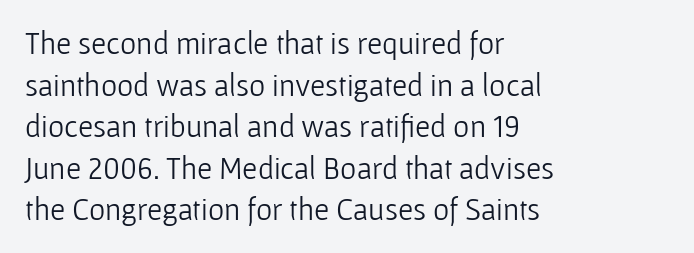
The image shows 31 px light sans-serif type, upright; set left-aligned, normal line spacing (1.34x), normal letter spacing, not underlined; low stroke contrast and a medium x-height.
